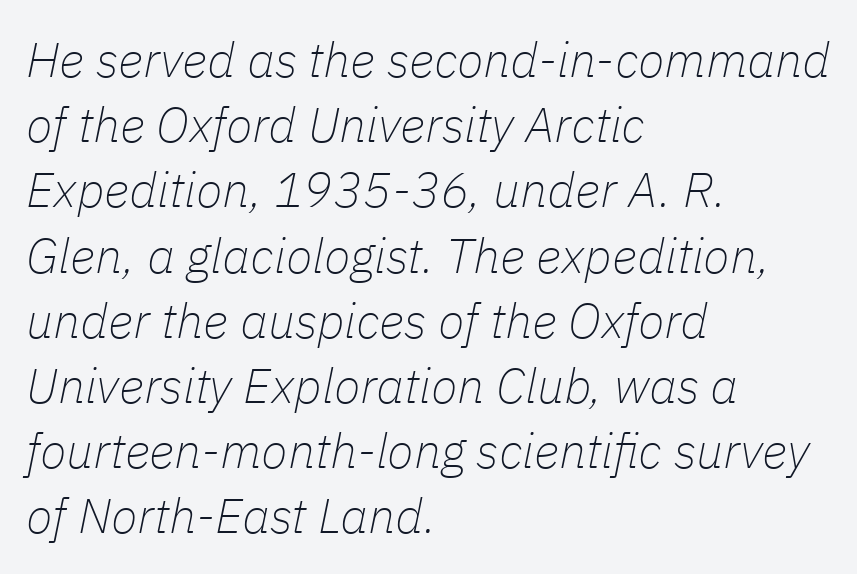
{"italic": "yes", "lean": "right", "slant_degrees": 11, "bold": "no", "weight": "thin", "width": "normal", "stroke_contrast": "low", "x_height": "medium", "monospaced": "no", "underline": "no", "align": "left", "line_spacing": "normal", "line_spacing_ratio": 1.33, "letter_spacing": "normal", "letter_spacing_em": 0.0, "glyph_px": 49}
